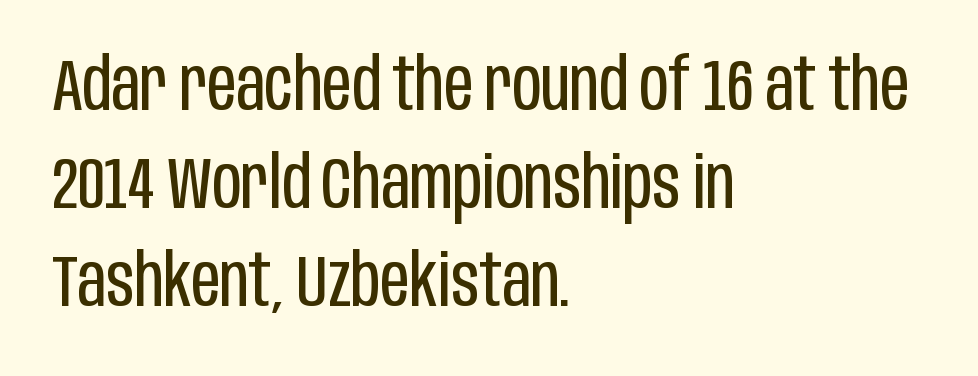
A typesetter would mark this as roman, not italic. Descenders are the only things crossing below the line. Each word holds together tightly as a unit, with standard inter-letter gaps. Typographically, this falls in the sans-serif category. In CSS terms this would be text-align: left. If you measured baseline to baseline, you'd find a middling distance.
